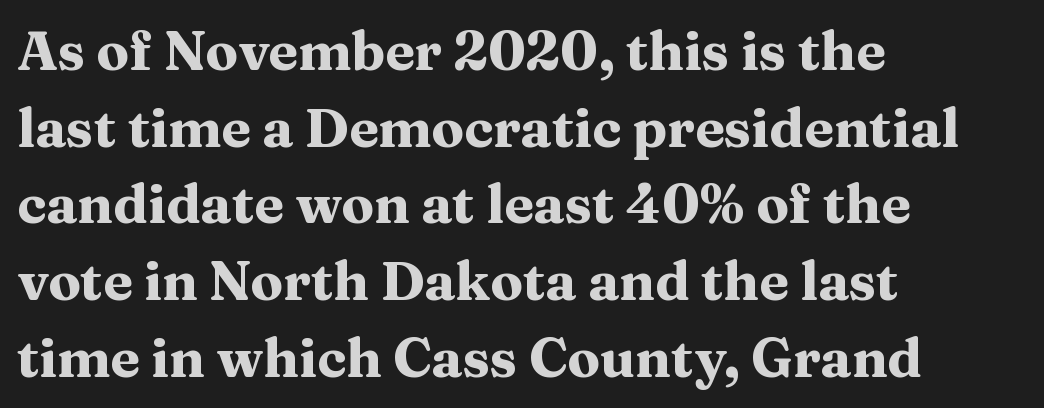
{"serif": "yes", "italic": "no", "bold": "yes", "weight": "heavy", "width": "wide", "stroke_contrast": "medium", "x_height": "medium", "monospaced": "no", "underline": "no", "align": "left", "line_spacing": "normal", "line_spacing_ratio": 1.42, "letter_spacing": "normal", "letter_spacing_em": 0.0, "glyph_px": 54}
